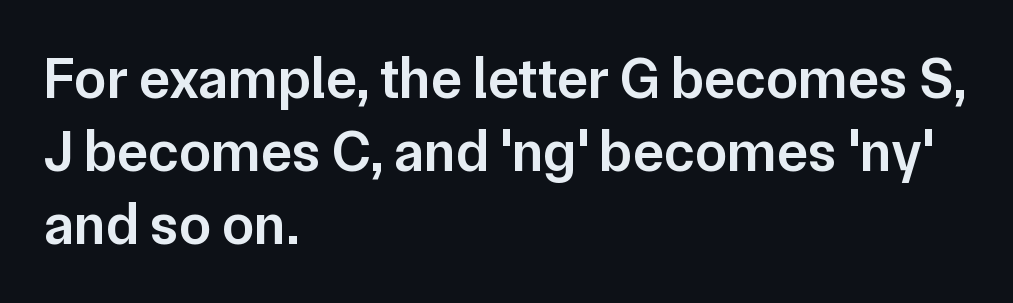
Q: Is the text bold? A: Semi-bold.
Q: Is the text italic (slanted)? A: No, it is upright.
Q: Is the typeface a serif or a sans-serif typeface? A: Sans-serif.
Q: Is the text underlined? A: No.
Q: How is the paragraph aligned? A: Left-aligned.
Q: Is the spacing between letters normal or unusually wide? A: Normal.
Q: Is the spacing between lines tight, normal or loose? A: Normal.
Q: Width (condensed, normal, or wide)? A: Normal.
Q: Stroke contrast? A: Low.
Q: x-height? A: Medium.
Q: Monospaced? A: No.
